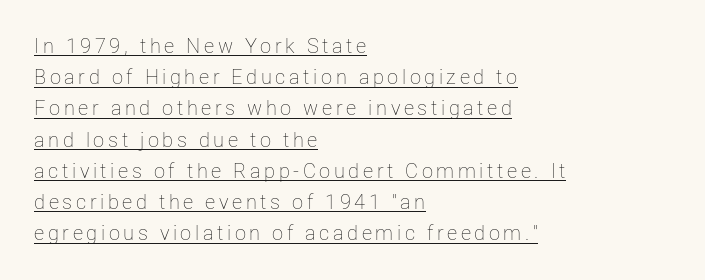
{"italic": "no", "bold": "no", "underline": "yes", "align": "left", "line_spacing": "normal", "line_spacing_ratio": 1.56, "glyph_px": 20}
